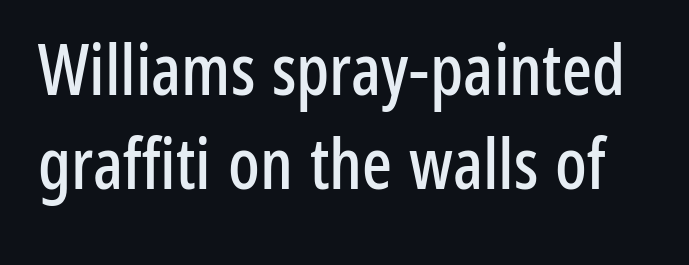
Q: Is the text italic (slanted)? A: No, it is upright.
Q: Is the typeface a serif or a sans-serif typeface? A: Sans-serif.
Q: Is the text underlined? A: No.
Q: Is the spacing between letters normal or unusually wide? A: Normal.
Q: Is the spacing between lines tight, normal or loose? A: Normal.
Q: Width (condensed, normal, or wide)? A: Condensed.
Q: Stroke contrast? A: Low.
Q: x-height? A: Medium.
Q: Monospaced? A: No.
